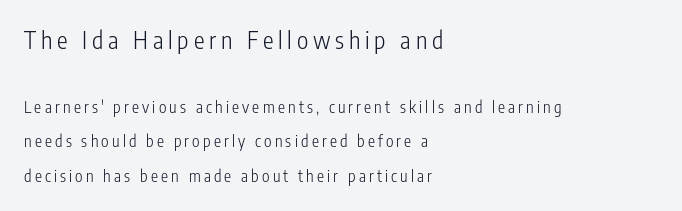
Q: Is the text bold? A: No.
Q: Is the text italic (slanted)? A: No, it is upright.
Q: Is the text underlined? A: No.
Q: How is the paragraph aligned? A: Left-aligned.
Q: Is the spacing between letters normal or unusually wide? A: Unusually wide.
Q: Is the spacing between lines tight, normal or loose? A: Loose.
Q: Which block of text is set in a larger size, the first (top) or the second (bottom)? A: The first (top) one.
